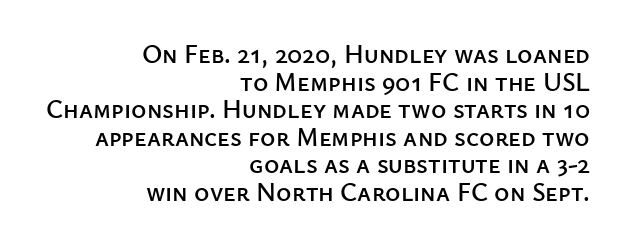
The image shows 26 px text type, upright; set right-aligned, tight line spacing (1.06x), normal letter spacing, not underlined.
